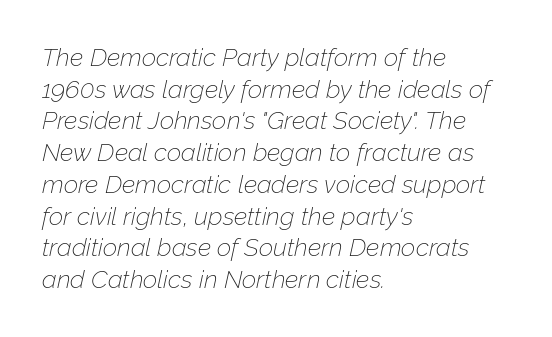
Q: Is the text bold? A: No.
Q: Is the text italic (slanted)? A: Yes, it leans right by about 12 degrees.
Q: Is the text underlined? A: No.
Q: How is the paragraph aligned? A: Left-aligned.
Q: Is the spacing between letters normal or unusually wide? A: Normal.
Q: Is the spacing between lines tight, normal or loose? A: Normal.
